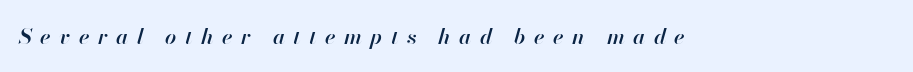
The image shows 22 px text type, italic (leaning right); set unusually wide letter spacing (+0.38 em), not underlined.
